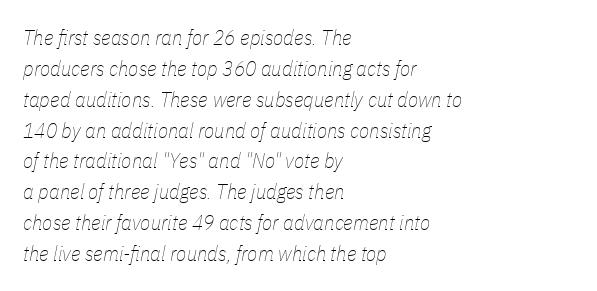
The image shows 21 px text type, italic (leaning right); set left-aligned, normal line spacing (1.47x), normal letter spacing, not underlined.
